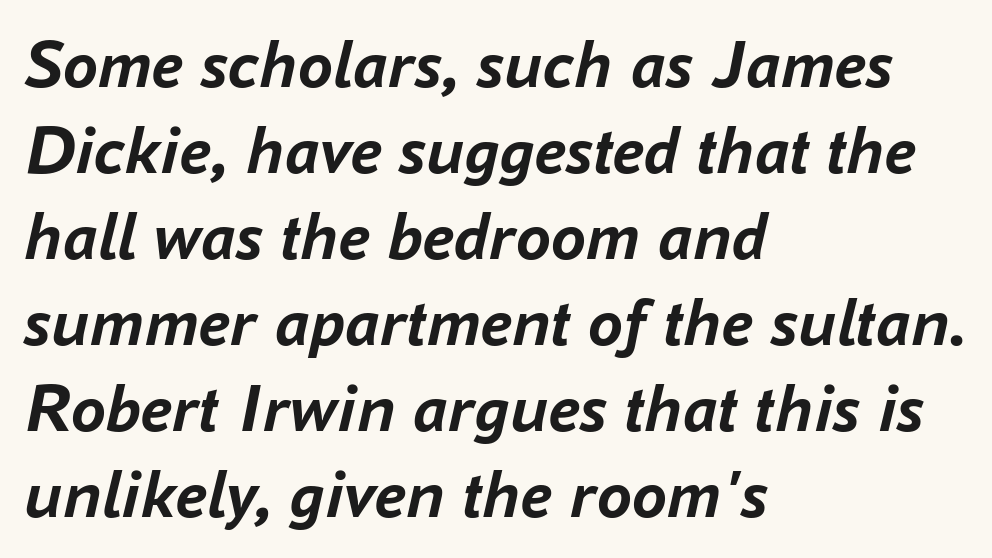
Layout note: lines flush left. Bare-footed words on every line. Each letter keeps its own natural width here, so spacing adapts to shape. The glyphs look as if they've been sheared to an angle.
